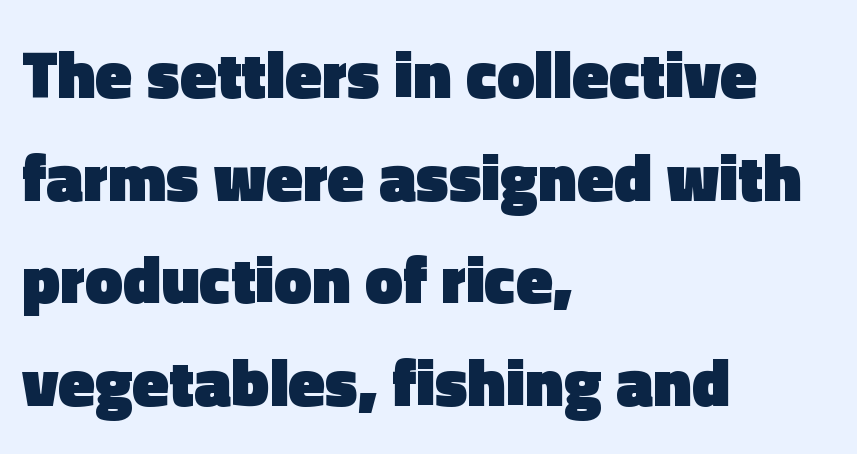
Q: Is the text bold? A: Yes.
Q: Is the text italic (slanted)? A: No, it is upright.
Q: Is the typeface a serif or a sans-serif typeface? A: Sans-serif.
Q: Is the text underlined? A: No.
Q: How is the paragraph aligned? A: Left-aligned.
Q: Is the spacing between letters normal or unusually wide? A: Normal.
Q: Is the spacing between lines tight, normal or loose? A: Normal.
Q: Width (condensed, normal, or wide)? A: Normal.
Q: x-height? A: Medium.
Q: Monospaced? A: No.
